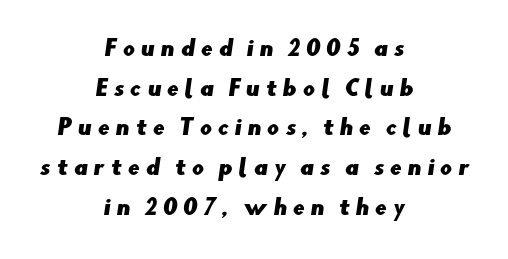
Bare-footed words on every line. The rendering positions every line midway between the sides. This sample uses expanded letter spacing, leaving extra air between glyphs.
